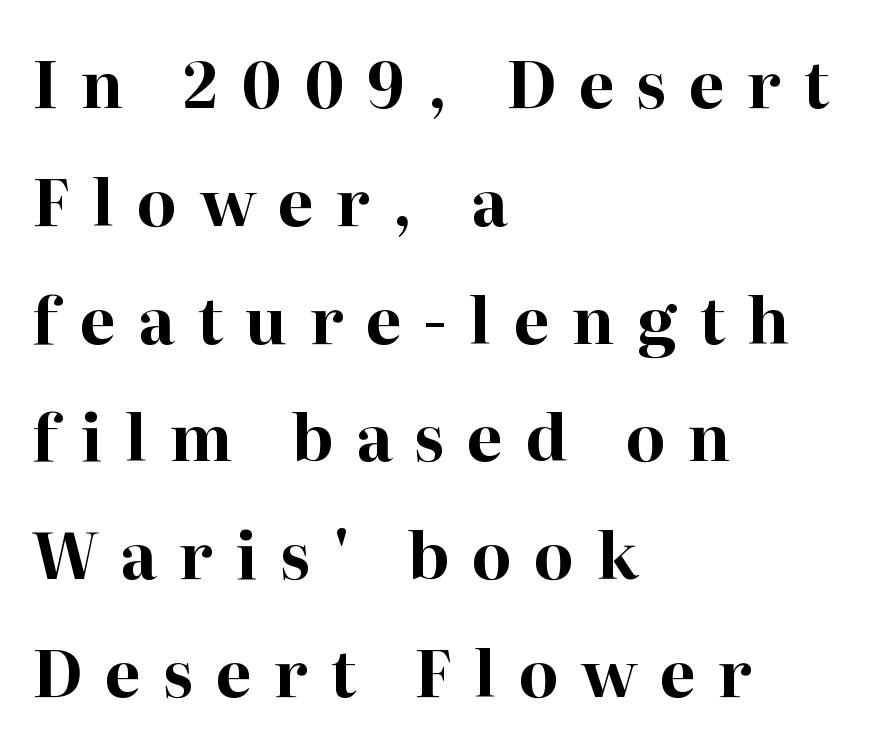
Q: Is the text bold? A: Yes.
Q: Is the text italic (slanted)? A: No, it is upright.
Q: Is the typeface a serif or a sans-serif typeface? A: Serif.
Q: Is the text underlined? A: No.
Q: How is the paragraph aligned? A: Left-aligned.
Q: Is the spacing between letters normal or unusually wide? A: Unusually wide.
Q: Width (condensed, normal, or wide)? A: Normal.
Q: Stroke contrast? A: High.
Q: x-height? A: Medium.
Q: Monospaced? A: No.
